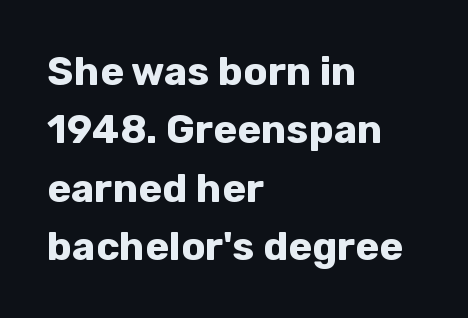
The compositor pushed each line to the left boundary. Caption: standard tracking, unaltered. A clean baseline with only descenders dipping below it. Varying glyph widths throughout — classic text-font behaviour. Reading down the column, the eye jumps a familiar distance to each next line. A dark, heavy texture on the line: the type is bold.
